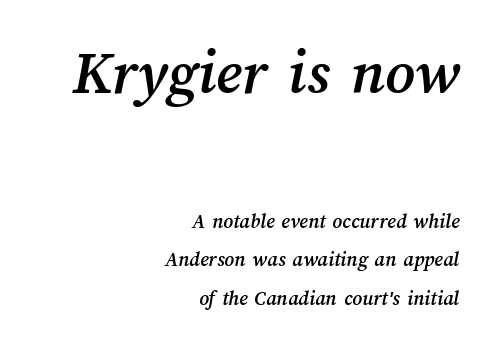
{"width": "normal", "stroke_contrast": "medium", "x_height": "medium", "monospaced": "no", "underline": "no", "align": "right", "line_spacing_ratio": 1.85, "letter_spacing": "normal", "letter_spacing_em": 0.0, "larger_block": "first", "size_ratio": 3.05, "glyph_px": 64}
